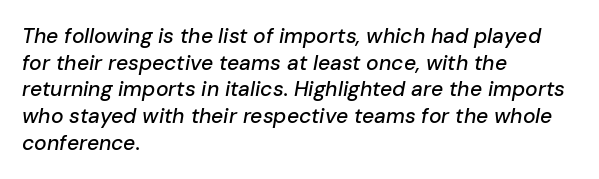
Q: Is the text italic (slanted)? A: Yes, it leans right by about 10 degrees.
Q: Is the text underlined? A: No.
Q: How is the paragraph aligned? A: Left-aligned.
Q: Is the spacing between letters normal or unusually wide? A: Normal.
Q: Is the spacing between lines tight, normal or loose? A: Normal.
